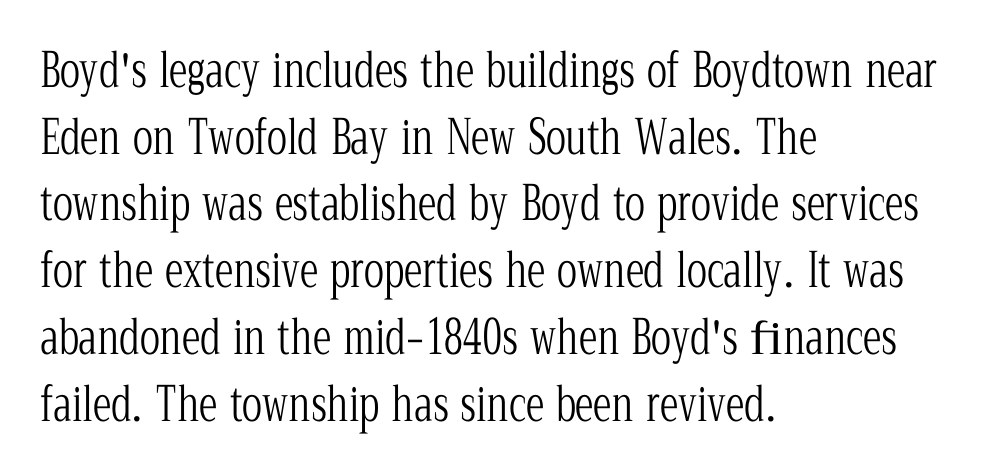
The image shows 47 px light, condensed serif type, upright; set left-aligned, normal line spacing (1.42x), normal letter spacing, not underlined; low stroke contrast and a medium x-height.
